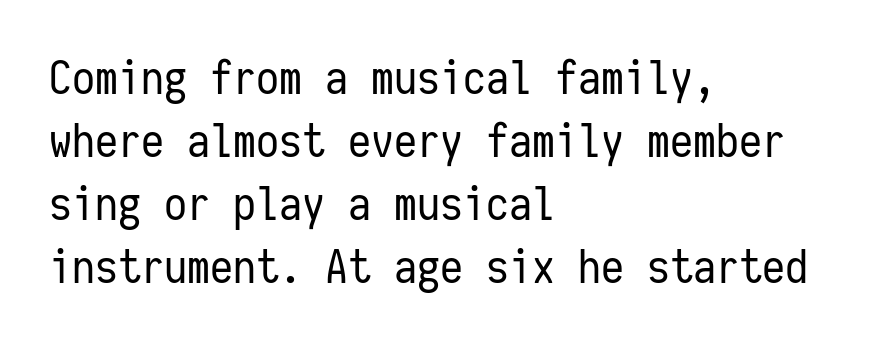
{"serif": "no", "italic": "no", "bold": "no", "weight": "regular", "width": "condensed", "stroke_contrast": "low", "x_height": "medium", "monospaced": "yes", "underline": "no", "align": "left", "line_spacing": "normal", "line_spacing_ratio": 1.37, "letter_spacing": "normal", "letter_spacing_em": 0.0, "glyph_px": 46}
